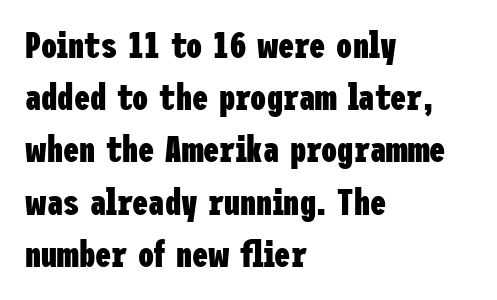
The image shows 36 px heavy, condensed sans-serif type, upright; set left-aligned, normal line spacing (1.45x), normal letter spacing, not underlined; low stroke contrast and a medium x-height.
